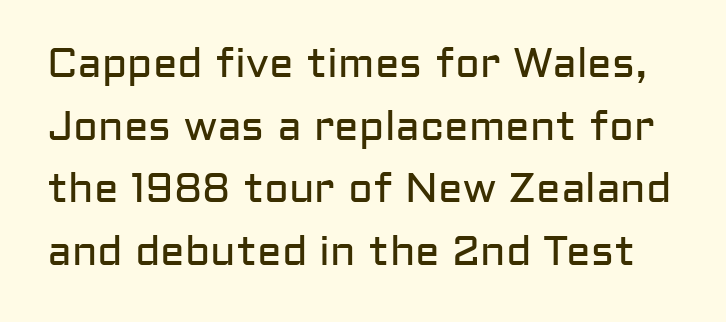
Q: Is the text bold? A: No.
Q: Is the text italic (slanted)? A: No, it is upright.
Q: Is the typeface a serif or a sans-serif typeface? A: Sans-serif.
Q: Is the text underlined? A: No.
Q: Is the spacing between letters normal or unusually wide? A: Normal.
Q: Is the spacing between lines tight, normal or loose? A: Normal.
Q: Width (condensed, normal, or wide)? A: Normal.
Q: Stroke contrast? A: Low.
Q: x-height? A: Medium.
Q: Monospaced? A: No.
